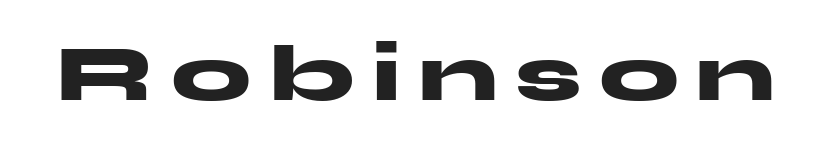
{"serif": "no", "italic": "no", "bold": "yes", "weight": "heavy", "width": "wide", "stroke_contrast": "medium", "x_height": "medium", "monospaced": "no", "underline": "no", "letter_spacing": "wide", "letter_spacing_em": 0.22, "glyph_px": 79}
